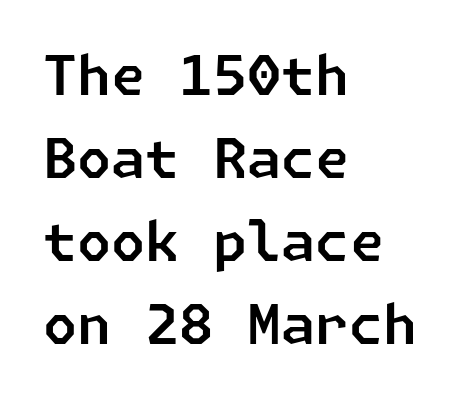
Check where the strokes stop: nothing finishes them off — pure sans. Has an underline been added? It has not. Alignment: flush left. This block has exactly the height ordinary leading produces.
